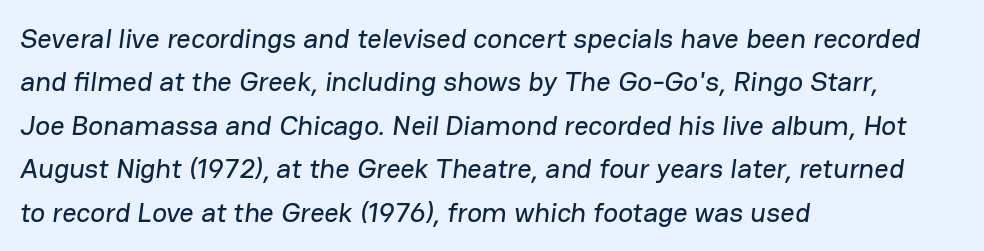
The image shows 28 px sans-serif type; set left-aligned, normal line spacing (1.55x), normal letter spacing, not underlined; low stroke contrast and a medium x-height.
